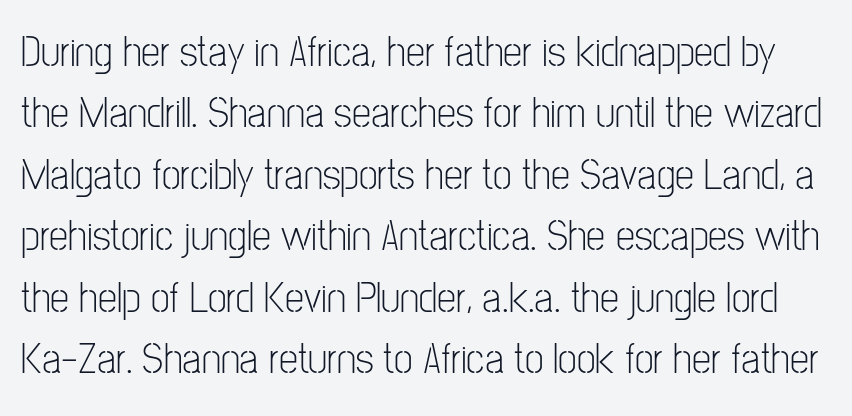
{"serif": "no", "italic": "no", "bold": "no", "weight": "light", "width": "condensed", "stroke_contrast": "low", "x_height": "medium", "monospaced": "no", "underline": "no", "line_spacing": "normal", "line_spacing_ratio": 1.43, "letter_spacing": "normal", "letter_spacing_em": 0.0, "glyph_px": 43}
